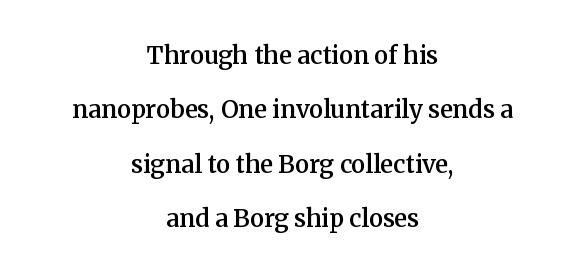
These lines stand farther apart than default settings would place them. Clear beneath every line of the passage. Centered paragraph, ragged on both sides. Is the type bold? Partly — it's a semibold, heavier than regular but not fully bold. Spacing between characters is what you'd get straight out of the box. Rendered with straight, roman letterforms.
